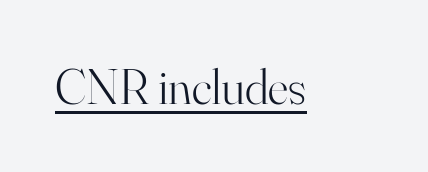
{"serif": "yes", "italic": "no", "bold": "no", "weight": "light", "width": "normal", "stroke_contrast": "high", "x_height": "small", "monospaced": "no", "underline": "yes", "letter_spacing": "normal", "letter_spacing_em": 0.0, "glyph_px": 50}
